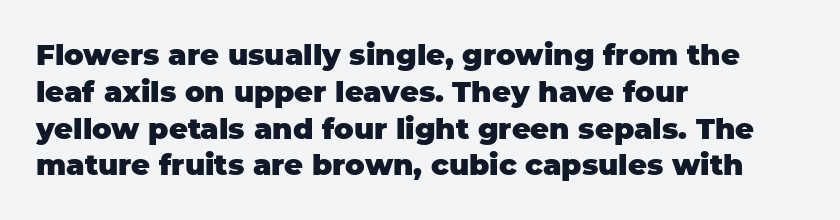
{"serif": "no", "italic": "no", "bold": "yes", "weight": "heavy", "width": "normal", "stroke_contrast": "low", "x_height": "large", "monospaced": "no", "underline": "no", "align": "left", "line_spacing": "normal", "line_spacing_ratio": 1.27, "letter_spacing": "normal", "letter_spacing_em": 0.0, "glyph_px": 29}
